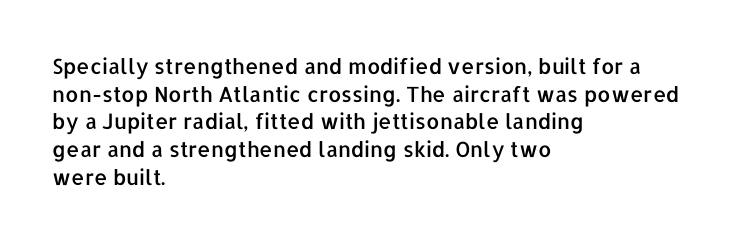
The image shows 21 px text type, upright; set left-aligned, normal line spacing (1.32x), normal letter spacing, not underlined.
